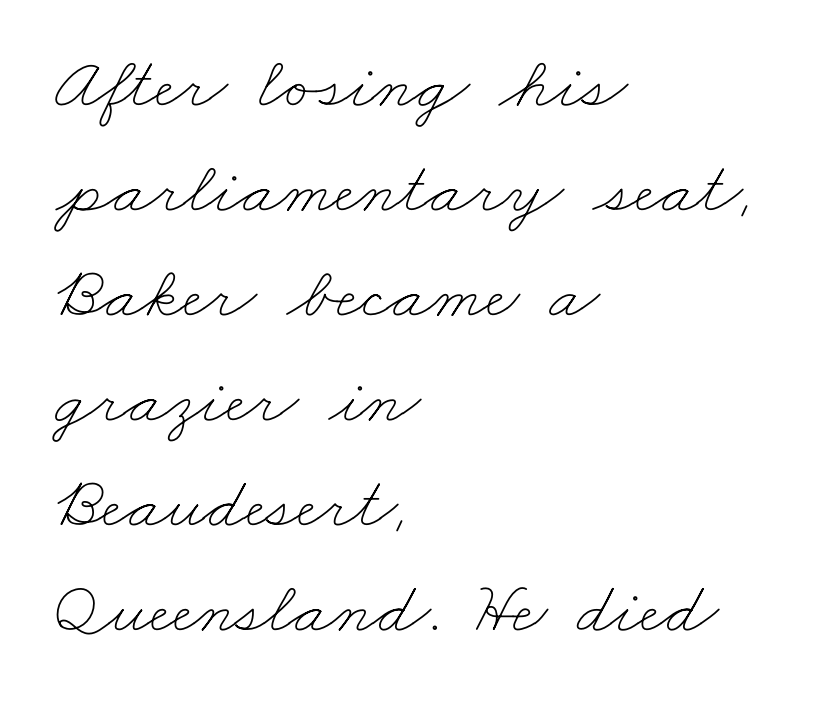
The image shows 74 px thin, wide type; set left-aligned, normal line spacing (1.42x), normal letter spacing, not underlined; low stroke contrast and a small x-height.
